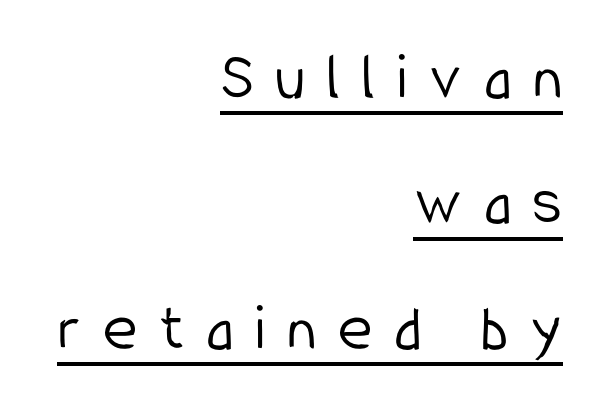
Q: Is the text bold? A: No.
Q: Is the text italic (slanted)? A: No, it is upright.
Q: Is the typeface a serif or a sans-serif typeface? A: Sans-serif.
Q: Is the text underlined? A: Yes.
Q: How is the paragraph aligned? A: Right-aligned.
Q: Is the spacing between letters normal or unusually wide? A: Unusually wide.
Q: Is the spacing between lines tight, normal or loose? A: Loose.
Q: Width (condensed, normal, or wide)? A: Condensed.
Q: Stroke contrast? A: Low.
Q: x-height? A: Medium.
Q: Monospaced? A: No.
